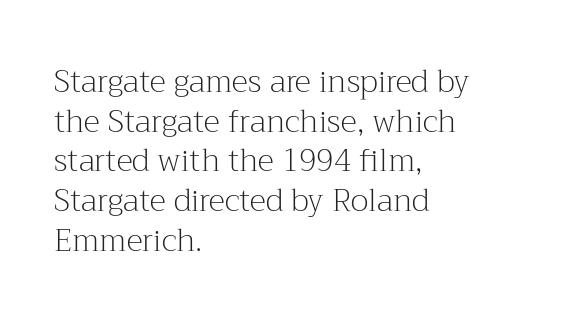
The image shows 31 px light serif type, upright; set left-aligned, normal line spacing (1.28x), normal letter spacing, not underlined; medium stroke contrast and a medium x-height.
